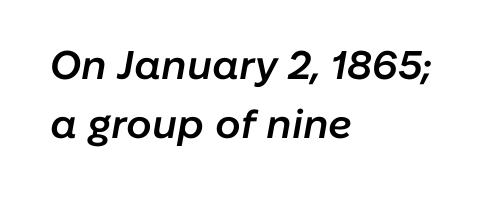
{"italic": "yes", "lean": "right", "slant_degrees": 10, "bold": "semi", "weight": "semibold", "width": "normal", "stroke_contrast": "low", "x_height": "medium", "monospaced": "no", "underline": "no", "align": "left", "line_spacing": "normal", "line_spacing_ratio": 1.48, "letter_spacing": "normal", "letter_spacing_em": 0.0, "glyph_px": 40}
